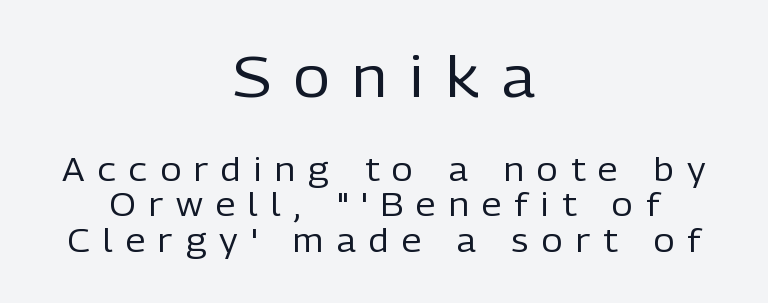
The image shows 56 px regular-weight sans-serif type, upright; set centered, tight line spacing (1.12x), unusually wide letter spacing (+0.41 em), not underlined; the first (top) block is 1.75x larger; low stroke contrast and a medium x-height.
